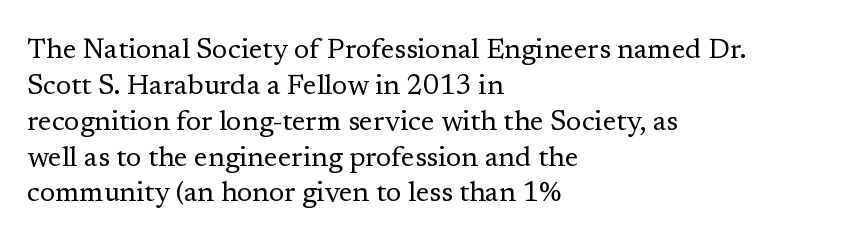
Letters have the restrained weight of plain body copy at most. The axis of the letterforms is exactly vertical. Caption: standard tracking, unaltered. If you drew a ruler down the left edge, every line would touch it. Leading matches the norm, producing a regular column. Honestly, there is no underline to notice here at all.
